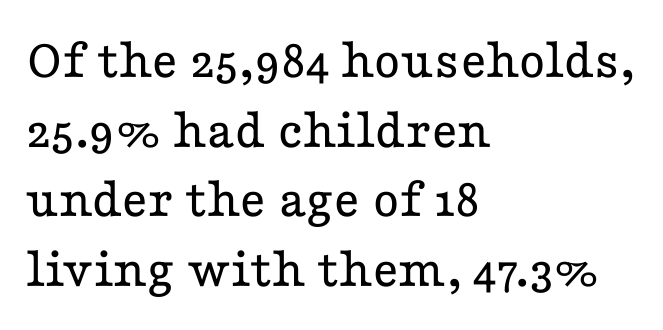
Nobody touched the tracking dial on this one. The weight would be labelled regular, book, light, or lighter still. You can tell it's not italic because the verticals are truly vertical. Just letters on the line, the space beneath them empty. The face used here is proportionally spaced, like ordinary book or web type. A student would call this left alignment; a typographer would say flush left, rag right.
